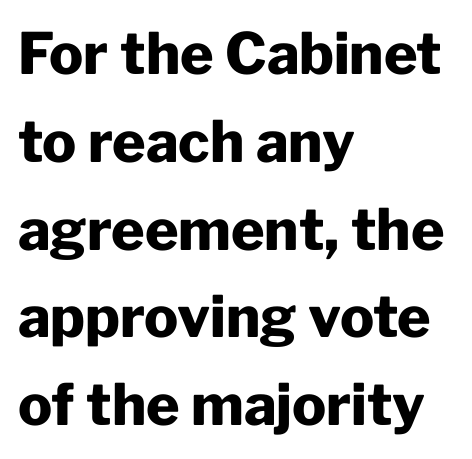
{"serif": "no", "italic": "no", "bold": "yes", "weight": "heavy", "width": "normal", "stroke_contrast": "low", "x_height": "medium", "monospaced": "no", "underline": "no", "align": "left", "line_spacing": "normal", "line_spacing_ratio": 1.54, "letter_spacing": "normal", "letter_spacing_em": 0.0, "glyph_px": 57}
